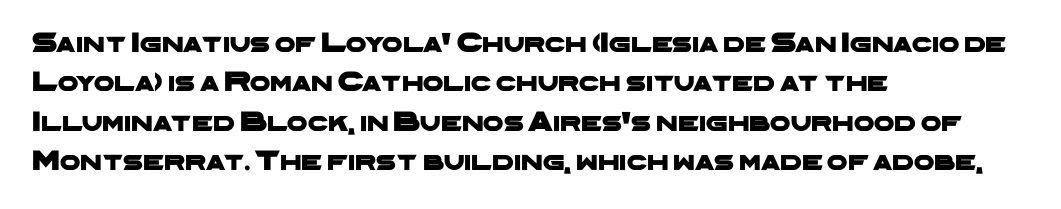
The image shows 29 px wide sans-serif type; set left-aligned, normal line spacing (1.36x), normal letter spacing, not underlined; low stroke contrast and a medium x-height.
